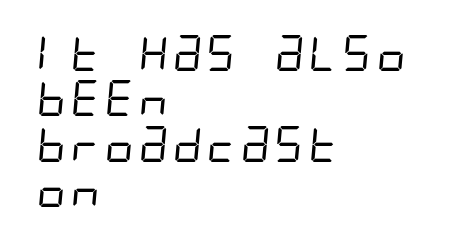
Q: Is the text bold? A: No.
Q: Is the typeface a serif or a sans-serif typeface? A: Sans-serif.
Q: Is the text underlined? A: No.
Q: How is the paragraph aligned? A: Left-aligned.
Q: Is the spacing between letters normal or unusually wide? A: Normal.
Q: Is the spacing between lines tight, normal or loose? A: Normal.
Q: Width (condensed, normal, or wide)? A: Condensed.
Q: Stroke contrast? A: Low.
Q: x-height? A: Large.
